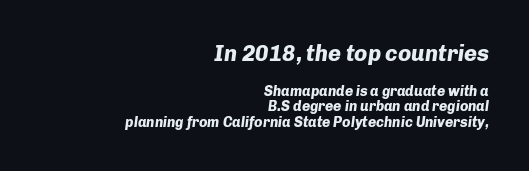
{"italic": "yes", "lean": "right", "slant_degrees": 8, "bold": "yes", "underline": "no", "align": "right", "line_spacing": "tight", "line_spacing_ratio": 1.1, "letter_spacing": "normal", "letter_spacing_em": 0.0, "larger_block": "first", "size_ratio": 1.57, "glyph_px": 22}
